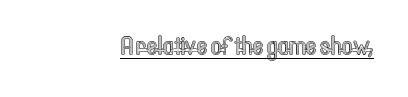
The passage shown has conventional tracking throughout. Italic: no, the glyphs are upright roman. What decoration does the sample have? An underline. The paragraph has a hard right edge and a soft left edge.
